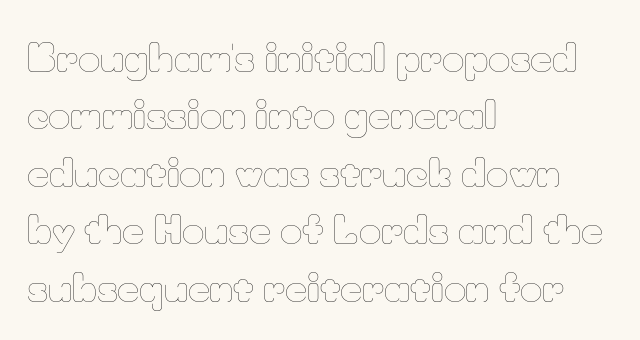
The image shows 38 px thin type, upright; set left-aligned, normal line spacing (1.51x), normal letter spacing, not underlined; low stroke contrast and a small x-height.
